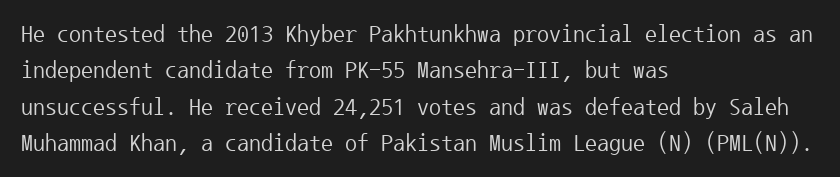
Q: Is the text bold? A: No.
Q: Is the text italic (slanted)? A: No, it is upright.
Q: Is the text underlined? A: No.
Q: How is the paragraph aligned? A: Left-aligned.
Q: Is the spacing between letters normal or unusually wide? A: Normal.
Q: Is the spacing between lines tight, normal or loose? A: Normal.
